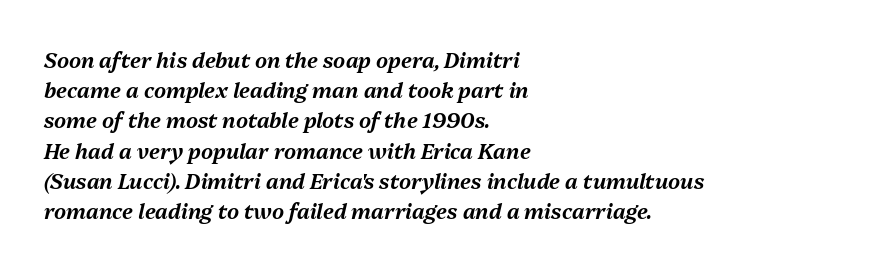
The image shows 21 px text type, italic (leaning right); set left-aligned, normal line spacing (1.44x), normal letter spacing, not underlined.
